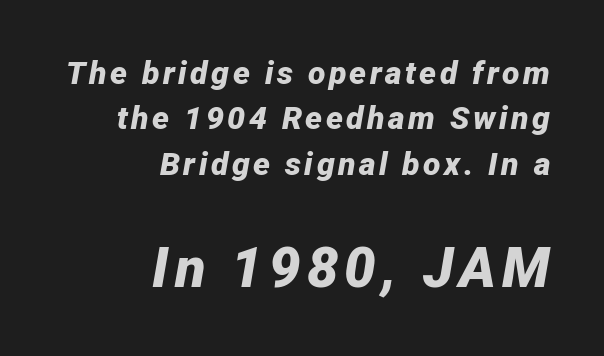
Q: Is the text bold? A: Yes.
Q: Is the text italic (slanted)? A: Yes, it leans right by about 12 degrees.
Q: Is the text underlined? A: No.
Q: How is the paragraph aligned? A: Right-aligned.
Q: Is the spacing between lines tight, normal or loose? A: Normal.
Q: Which block of text is set in a larger size, the first (top) or the second (bottom)? A: The second (bottom) one.
Q: Width (condensed, normal, or wide)? A: Normal.
Q: Stroke contrast? A: Low.
Q: x-height? A: Medium.
Q: Monospaced? A: No.
